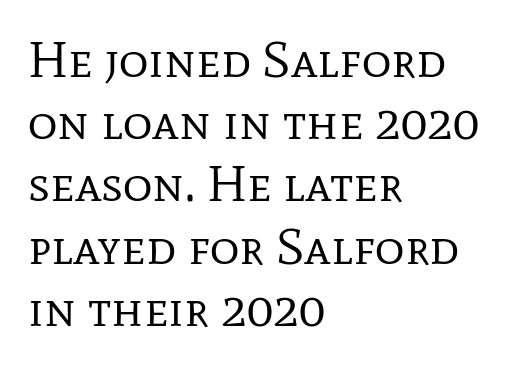
Q: Is the text bold? A: No.
Q: Is the text italic (slanted)? A: No, it is upright.
Q: Is the typeface a serif or a sans-serif typeface? A: Serif.
Q: Is the text underlined? A: No.
Q: How is the paragraph aligned? A: Left-aligned.
Q: Is the spacing between letters normal or unusually wide? A: Normal.
Q: Width (condensed, normal, or wide)? A: Normal.
Q: Stroke contrast? A: Low.
Q: x-height? A: Medium.
Q: Monospaced? A: No.
